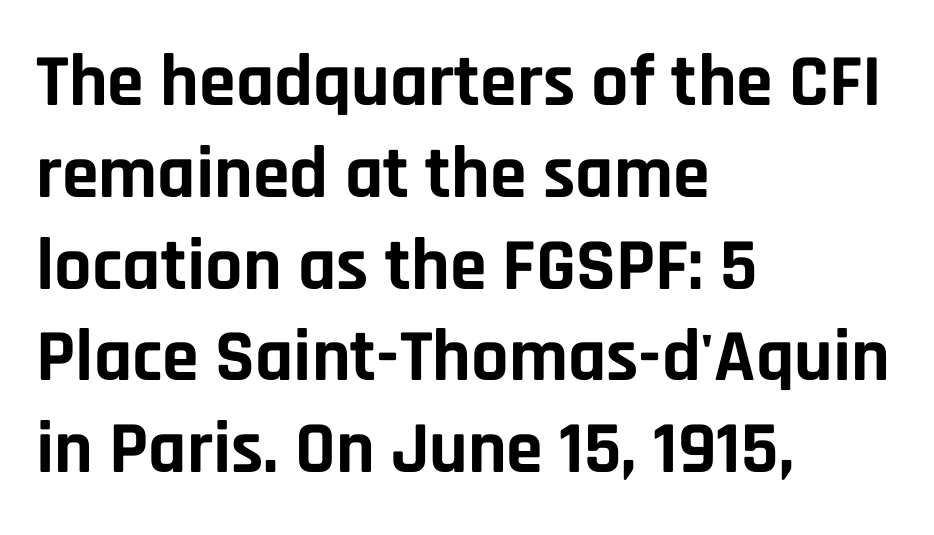
Honestly, the letter spacing is just normal — you wouldn't notice it. The glyphs have the mass of a bold cut. Plain, unruled lines of type. Note the varied advance widths — an 'i' is clearly narrower than an 'm'. This rendering employs a face without finishing strokes, i.e., a sans-serif. The lines in this sample share a left origin and differ only in where they stop.
